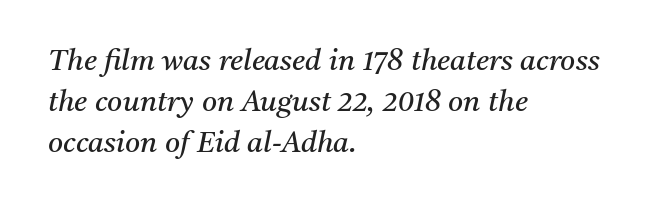
Q: Is the text bold? A: No.
Q: Is the text italic (slanted)? A: Yes, it leans right by about 11 degrees.
Q: Is the typeface a serif or a sans-serif typeface? A: Serif.
Q: Is the text underlined? A: No.
Q: How is the paragraph aligned? A: Left-aligned.
Q: Is the spacing between letters normal or unusually wide? A: Normal.
Q: Is the spacing between lines tight, normal or loose? A: Normal.
Q: Width (condensed, normal, or wide)? A: Normal.
Q: Stroke contrast? A: Medium.
Q: x-height? A: Medium.
Q: Monospaced? A: No.
